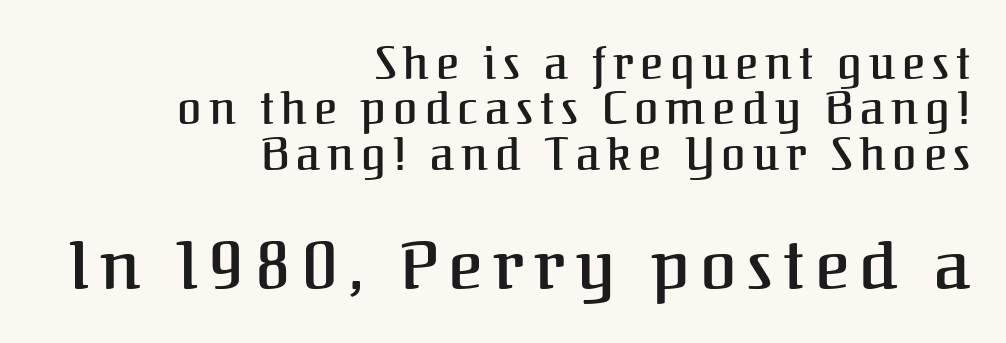
Q: Is the text italic (slanted)? A: No, it is upright.
Q: Is the typeface a serif or a sans-serif typeface? A: Serif.
Q: Is the text underlined? A: No.
Q: How is the paragraph aligned? A: Right-aligned.
Q: Is the spacing between lines tight, normal or loose? A: Tight.
Q: Which block of text is set in a larger size, the first (top) or the second (bottom)? A: The second (bottom) one.
Q: Width (condensed, normal, or wide)? A: Normal.
Q: Stroke contrast? A: Medium.
Q: x-height? A: Medium.
Q: Monospaced? A: No.
